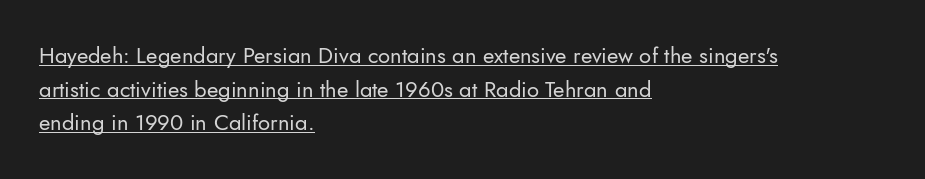
Q: Is the text bold? A: No.
Q: Is the text italic (slanted)? A: No, it is upright.
Q: Is the text underlined? A: Yes.
Q: How is the paragraph aligned? A: Left-aligned.
Q: Is the spacing between letters normal or unusually wide? A: Normal.
Q: Is the spacing between lines tight, normal or loose? A: Normal.
